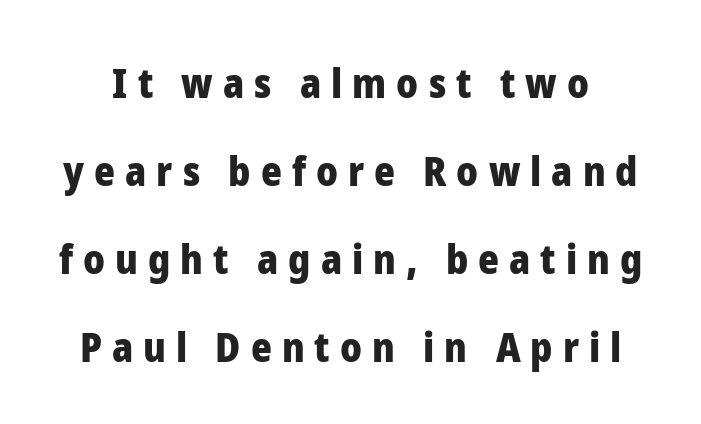
{"serif": "no", "italic": "no", "bold": "yes", "weight": "heavy", "width": "normal", "stroke_contrast": "low", "x_height": "medium", "monospaced": "no", "underline": "no", "line_spacing": "loose", "line_spacing_ratio": 2.2, "letter_spacing": "wide", "letter_spacing_em": 0.25, "glyph_px": 40}
